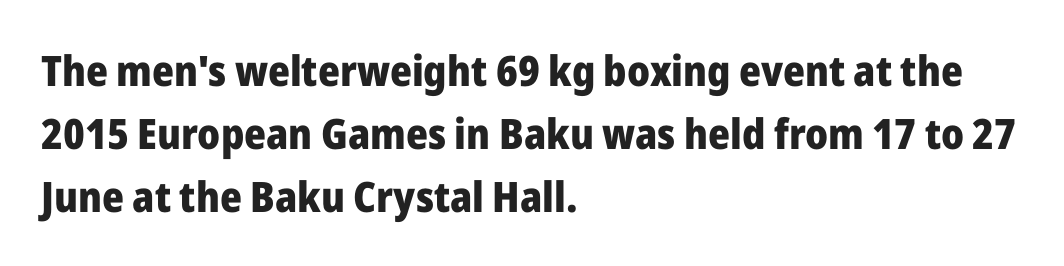
{"serif": "no", "italic": "no", "bold": "yes", "weight": "heavy", "width": "normal", "stroke_contrast": "low", "x_height": "medium", "monospaced": "no", "underline": "no", "align": "left", "line_spacing": "normal", "line_spacing_ratio": 1.5, "letter_spacing": "normal", "letter_spacing_em": 0.0, "glyph_px": 42}
